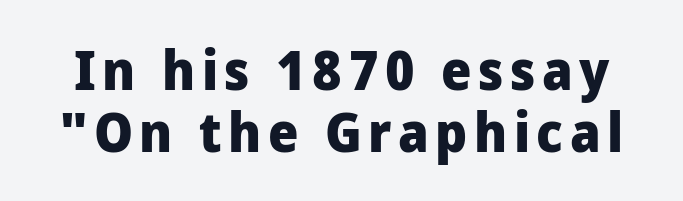
{"serif": "no", "italic": "no", "bold": "yes", "weight": "heavy", "width": "normal", "stroke_contrast": "low", "x_height": "medium", "monospaced": "no", "underline": "no", "line_spacing": "tight", "line_spacing_ratio": 1.15, "glyph_px": 54}
